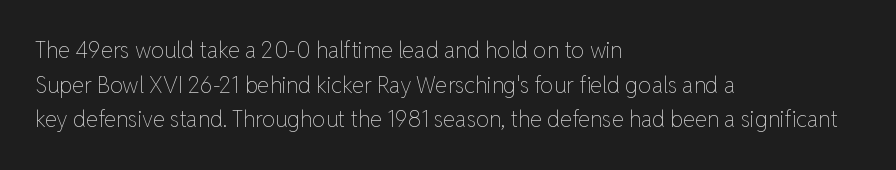
Q: Is the text bold? A: No.
Q: Is the text italic (slanted)? A: No, it is upright.
Q: Is the text underlined? A: No.
Q: How is the paragraph aligned? A: Left-aligned.
Q: Is the spacing between letters normal or unusually wide? A: Normal.
Q: Is the spacing between lines tight, normal or loose? A: Normal.
